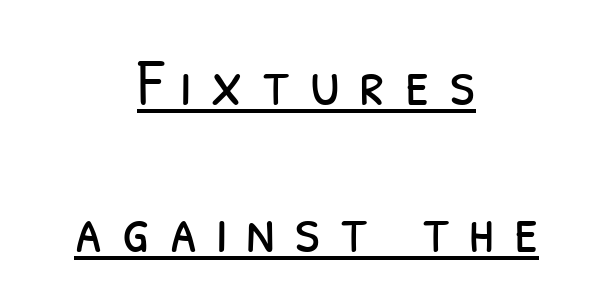
The image shows 67 px light, condensed sans-serif type; set centered, loose line spacing (2.19x), unusually wide letter spacing (+0.28 em), underlined; low stroke contrast and a medium x-height.
